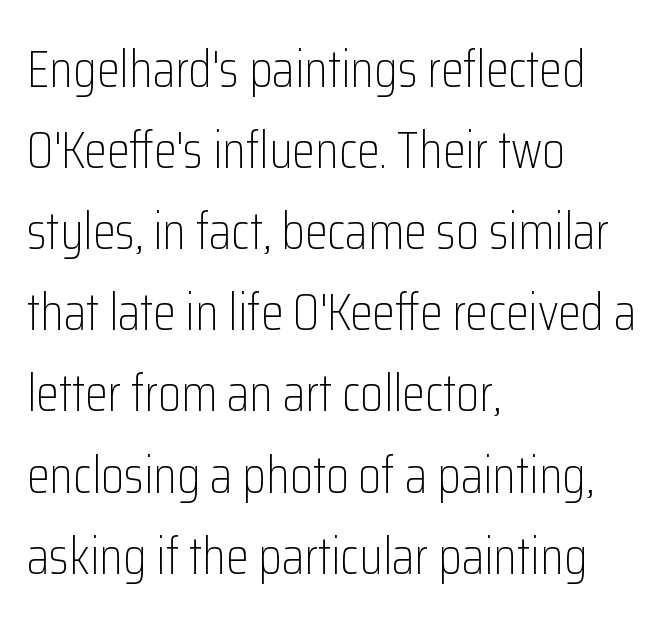
{"serif": "no", "italic": "no", "bold": "no", "weight": "light", "width": "condensed", "stroke_contrast": "low", "x_height": "medium", "monospaced": "no", "underline": "no", "align": "left", "line_spacing": "normal", "line_spacing_ratio": 1.56, "letter_spacing": "normal", "letter_spacing_em": 0.0, "glyph_px": 52}
